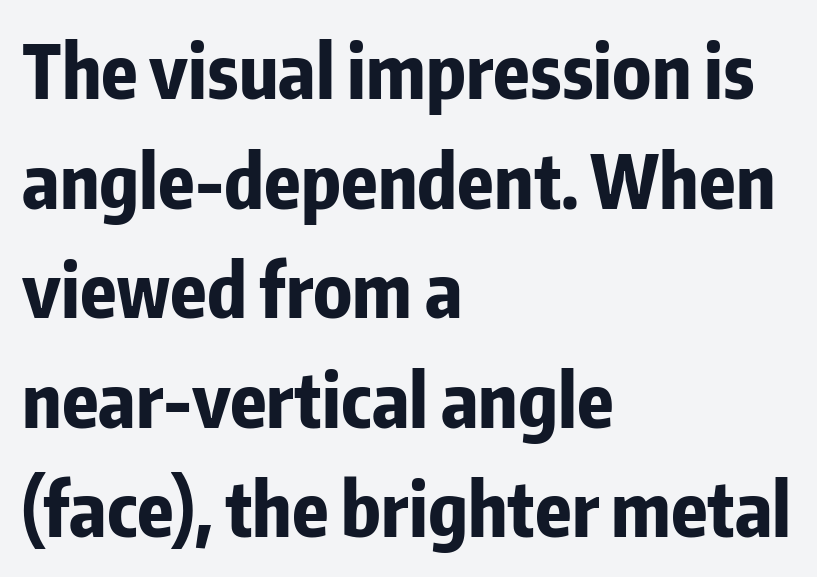
The zone under the glyphs is completely vacant. To sum up the face: it is a sans, with no serifs. Thick stems and heavy bowls — unmistakably bold. These lines stack with their left ends in a neat column.
